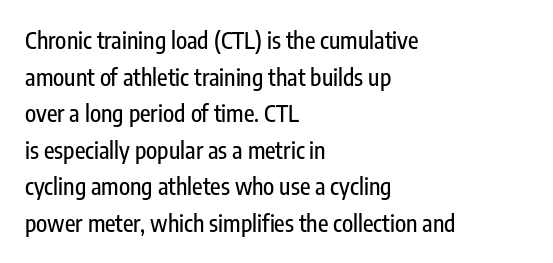
{"italic": "no", "underline": "no", "align": "left", "line_spacing": "normal", "line_spacing_ratio": 1.59, "letter_spacing": "normal", "letter_spacing_em": 0.0, "glyph_px": 23}
